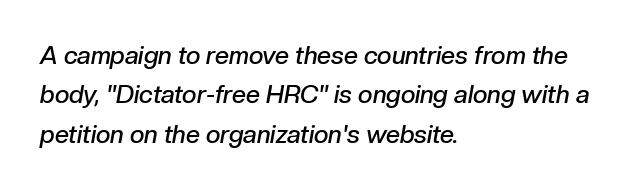
{"italic": "yes", "lean": "right", "slant_degrees": 10, "bold": "semi", "underline": "no", "align": "left", "line_spacing": "normal", "line_spacing_ratio": 1.58, "letter_spacing": "normal", "letter_spacing_em": 0.0, "glyph_px": 25}
